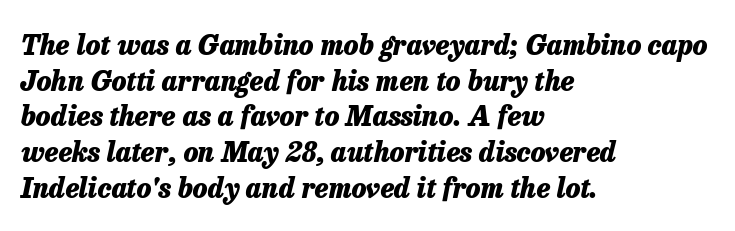
Q: Is the text bold? A: Yes.
Q: Is the text italic (slanted)? A: Yes, it leans right by about 13 degrees.
Q: Is the text underlined? A: No.
Q: How is the paragraph aligned? A: Left-aligned.
Q: Is the spacing between letters normal or unusually wide? A: Normal.
Q: Is the spacing between lines tight, normal or loose? A: Normal.
